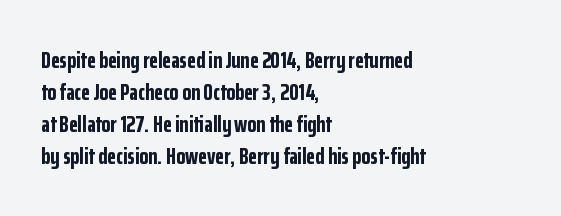
Q: Is the text bold? A: Yes.
Q: Is the text italic (slanted)? A: No, it is upright.
Q: Is the text underlined? A: No.
Q: How is the paragraph aligned? A: Left-aligned.
Q: Is the spacing between letters normal or unusually wide? A: Normal.
Q: Is the spacing between lines tight, normal or loose? A: Normal.
